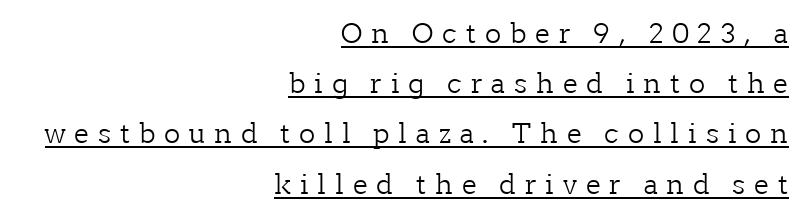
{"italic": "no", "bold": "no", "underline": "yes", "align": "right", "line_spacing_ratio": 1.86, "letter_spacing": "wide", "letter_spacing_em": 0.33, "glyph_px": 27}
